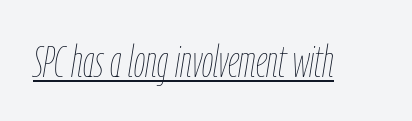
Letter spacing: default. The face used here has a pronounced slope to its letters. Is this a heavy cut? Hardly; it is regular or lighter. Does a line run under the words? Yes, clearly. The face used here is proportionally spaced, like ordinary book or web type.
